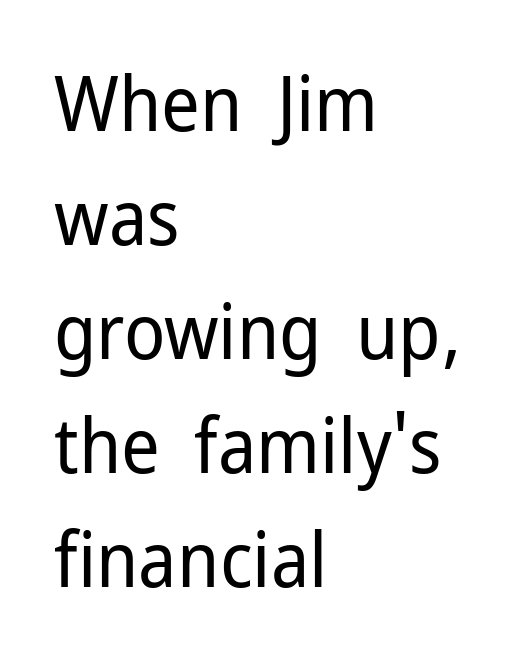
Notice how descenders clear the ascenders below comfortably — that's standard leading. The rag falls on the right side of this text block. The strokes are not fattened; the text isn't bold. The letters advance in unequal steps, a hallmark of proportional type.
